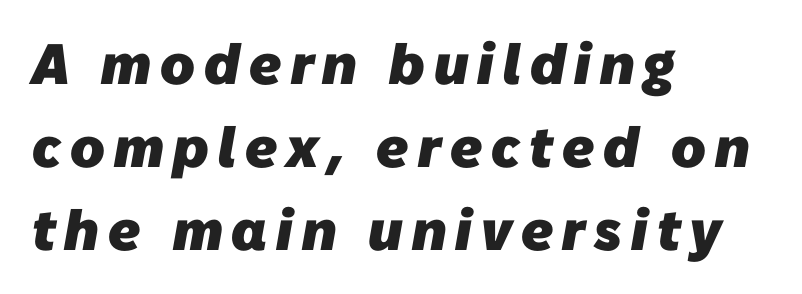
{"serif": "no", "bold": "yes", "weight": "heavy", "width": "normal", "stroke_contrast": "low", "x_height": "medium", "monospaced": "no", "underline": "no", "align": "left", "line_spacing": "normal", "line_spacing_ratio": 1.46, "glyph_px": 57}
